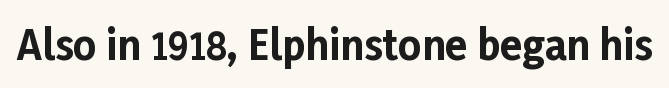
Q: Is the text bold? A: Yes.
Q: Is the text italic (slanted)? A: No, it is upright.
Q: Is the typeface a serif or a sans-serif typeface? A: Sans-serif.
Q: Is the text underlined? A: No.
Q: Is the spacing between letters normal or unusually wide? A: Normal.
Q: Width (condensed, normal, or wide)? A: Normal.
Q: Stroke contrast? A: Low.
Q: x-height? A: Medium.
Q: Monospaced? A: No.
